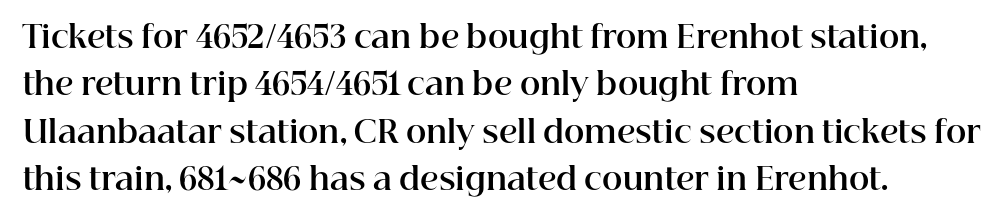
The image shows 31 px bold serif type, upright; set left-aligned, normal line spacing (1.53x), normal letter spacing, not underlined; high stroke contrast and a medium x-height.
